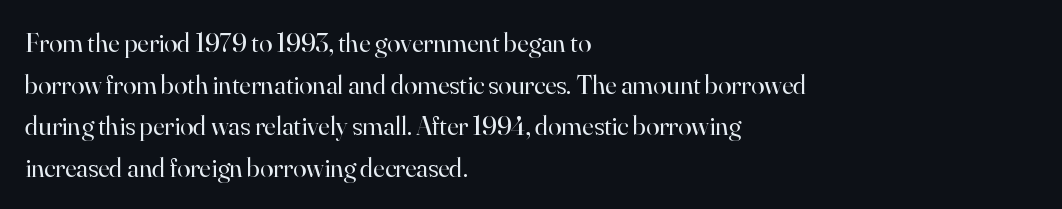
The image shows 27 px text type, upright; set left-aligned, normal line spacing (1.54x), normal letter spacing, not underlined.
